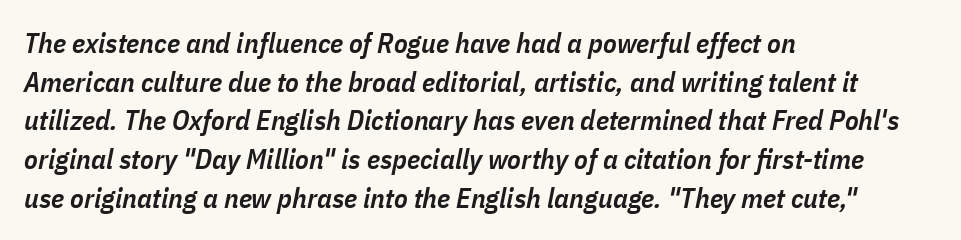
The gap between lines stays unmarked. The letters are semibold — heavier than regular but short of a full bold. If you measured baseline to baseline, you'd find a middling distance. Varying glyph widths throughout — classic text-font behaviour. Caption: multi-line text, flush left, ragged right.
